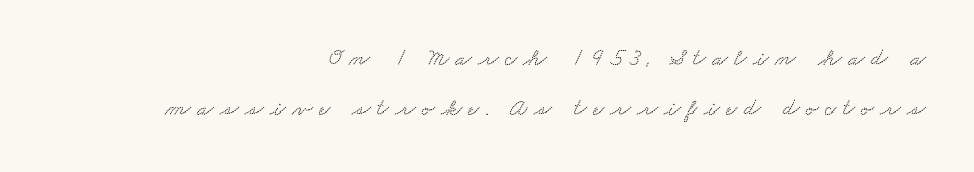
The image shows 24 px text type; set right-aligned, loose line spacing (2.1x), unusually wide letter spacing (+0.26 em), not underlined.
